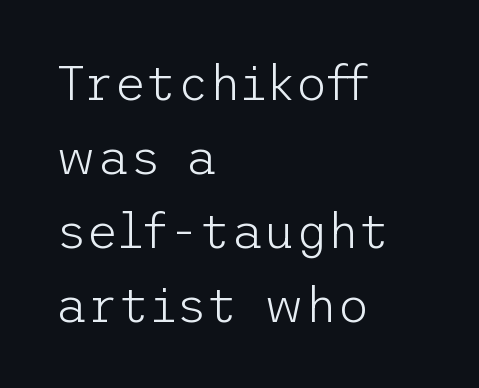
Q: Is the text bold? A: No.
Q: Is the text italic (slanted)? A: No, it is upright.
Q: Is the typeface a serif or a sans-serif typeface? A: Sans-serif.
Q: Is the text underlined? A: No.
Q: How is the paragraph aligned? A: Left-aligned.
Q: Is the spacing between letters normal or unusually wide? A: Normal.
Q: Is the spacing between lines tight, normal or loose? A: Normal.
Q: Width (condensed, normal, or wide)? A: Normal.
Q: Stroke contrast? A: Low.
Q: x-height? A: Medium.
